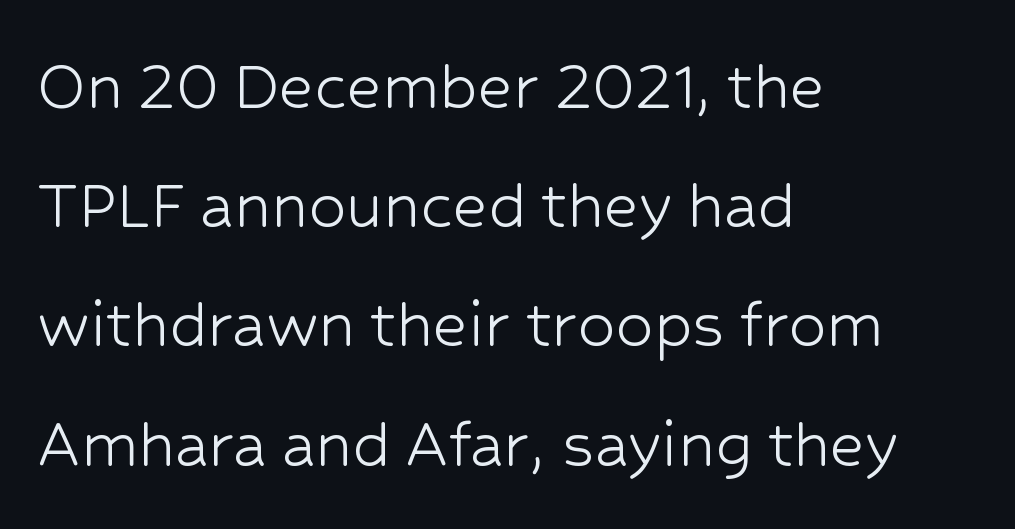
One glance says typical: line gaps are just what's usual. Students, note that the glyphs here touch the page at normal intervals. Are there feet on the stems? There aren't — it's a sans. Unmarked baselines from the first word to the last. The cut favours lightness, reaching ordinary text weight at its darkest.
